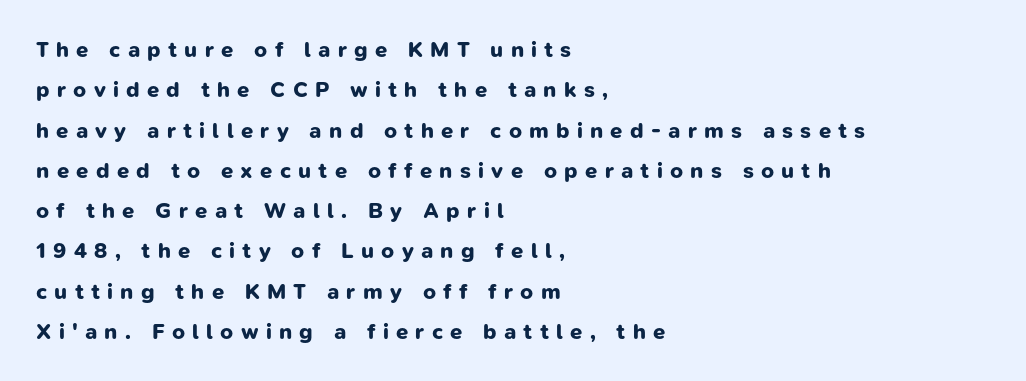
{"bold": "yes", "underline": "no", "align": "left", "line_spacing_ratio": 1.83, "letter_spacing": "wide", "letter_spacing_em": 0.33, "glyph_px": 22}
